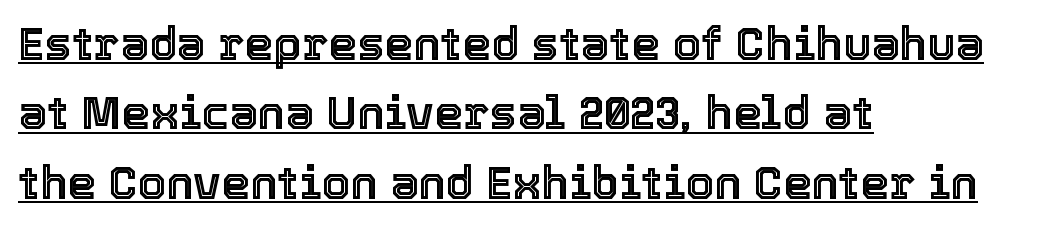
Evenly set lines give the paragraph a standard silhouette. Looks like regular typesetting: each glyph gets only the width it needs. Underlining? Definitely there. This sample uses an upright cut, with every glyph sitting square on the baseline. Caption: standard tracking, unaltered. If you drew a ruler down the left edge, every line would touch it.
